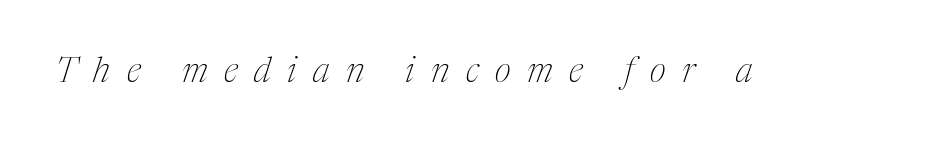
Stems here are at most as thick as an everyday book face. Inter-character spacing is expanded well beyond the font's built-in metrics. This is oblique type, the kind used for emphasis or titles. Plain, unruled lines of type. Spacing verdict: proportional, widths tailored to each character.
